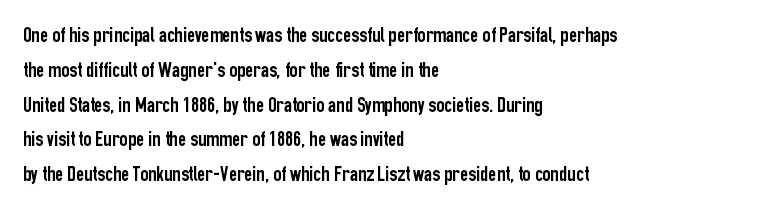
The letters stand straight up with perfectly vertical stems. The strip under each line holds only bare page. Each new line begins a customary step beneath the previous one. Inter-character spacing is left at the font's built-in metrics. The paragraph shown leans on its left margin.
